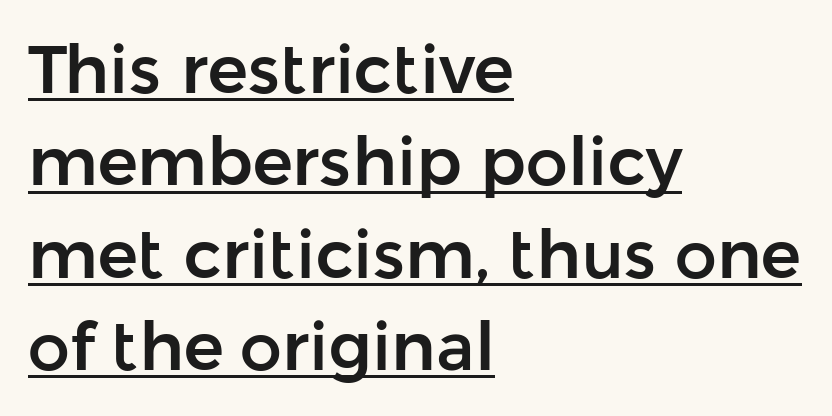
Is the block centered? No — it sits flush against the left margin. Typographically, this falls in the sans-serif category. The space between consecutive lines is moderate. The glyphs are accompanied by a horizontal stroke just below them. Do the characters align in a grid? No, the font is proportional. Nothing unusual about the tracking: characters are spaced as the font intends.
